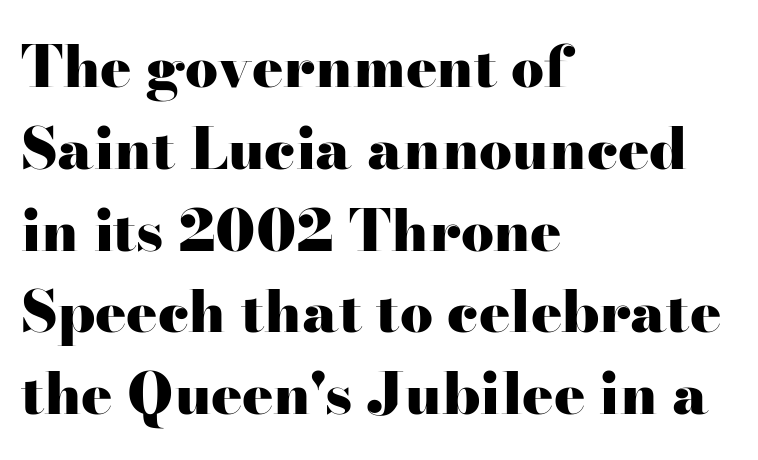
Q: Is the text bold? A: Yes.
Q: Is the text italic (slanted)? A: No, it is upright.
Q: Is the typeface a serif or a sans-serif typeface? A: Serif.
Q: Is the text underlined? A: No.
Q: How is the paragraph aligned? A: Left-aligned.
Q: Is the spacing between letters normal or unusually wide? A: Normal.
Q: Is the spacing between lines tight, normal or loose? A: Normal.
Q: Width (condensed, normal, or wide)? A: Wide.
Q: Stroke contrast? A: High.
Q: x-height? A: Small.
Q: Monospaced? A: No.
